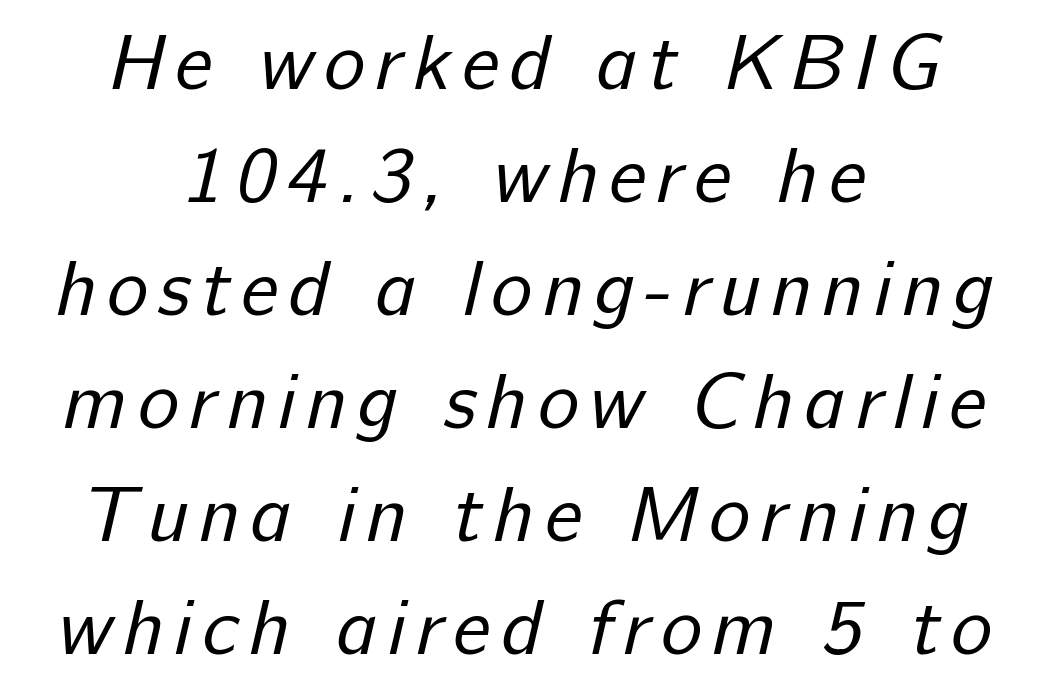
The lines are quadded center. The baseline area is clear. Do the characters align in a grid? No, the font is proportional. Letters have the restrained weight of plain body copy at most. These lines sit exactly where default settings would place them.
